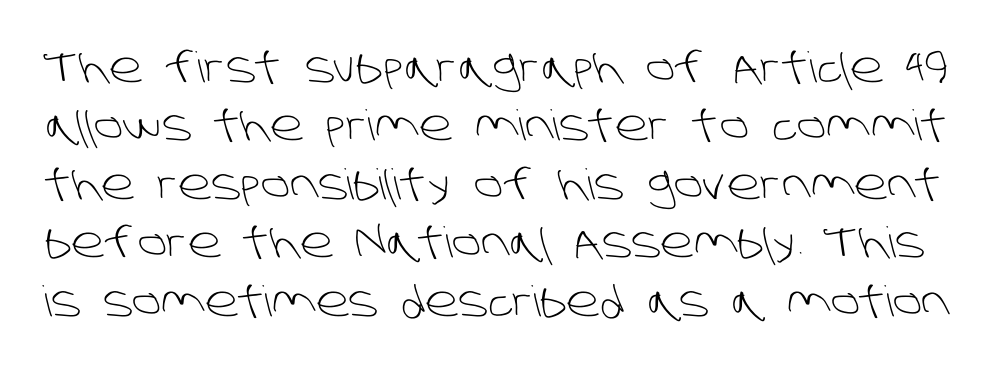
Note: no serifs on the glyphs. You could not count columns in this text — the font is proportionally spaced. Descenders hang freely into open space. The cut favours lightness, reaching ordinary text weight at its darkest.
